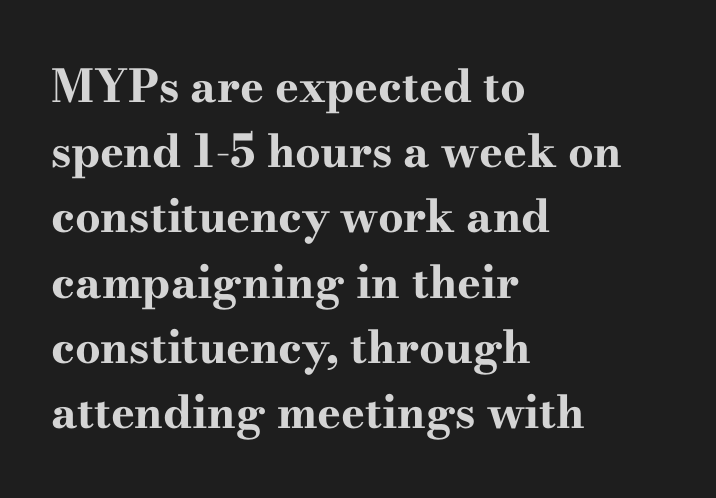
{"serif": "yes", "italic": "no", "bold": "yes", "weight": "bold", "width": "wide", "stroke_contrast": "high", "x_height": "small", "monospaced": "no", "underline": "no", "align": "left", "line_spacing": "normal", "line_spacing_ratio": 1.45, "letter_spacing": "normal", "letter_spacing_em": 0.0, "glyph_px": 45}
